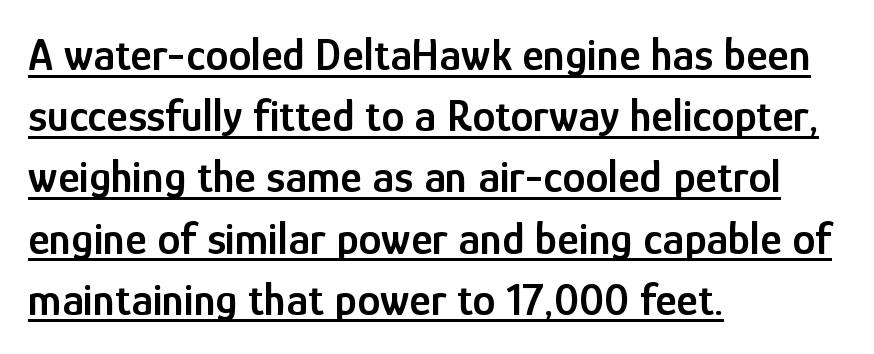
The image shows 46 px semibold, condensed sans-serif type, upright; set left-aligned, normal line spacing (1.33x), normal letter spacing, underlined; low stroke contrast and a medium x-height.
